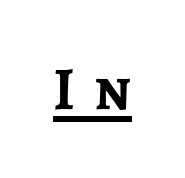
Look at the bottom of the vertical strokes: they stop flat, with no serifs. The strokes are fattened all the way to bold. The gaps between neighbouring characters are conspicuously large. The rendering uses natural spacing where letterforms have individual widths.
